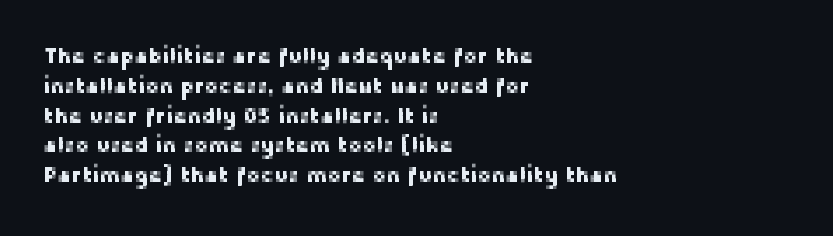
{"italic": "no", "underline": "no", "align": "left", "line_spacing": "normal", "line_spacing_ratio": 1.42, "letter_spacing": "normal", "letter_spacing_em": 0.0, "glyph_px": 21}
